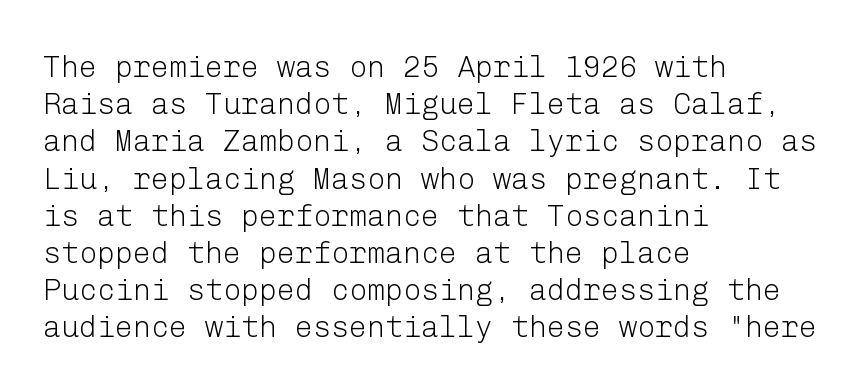
Q: Is the text bold? A: No.
Q: Is the text italic (slanted)? A: No, it is upright.
Q: Is the typeface a serif or a sans-serif typeface? A: Sans-serif.
Q: Is the text underlined? A: No.
Q: How is the paragraph aligned? A: Left-aligned.
Q: Is the spacing between letters normal or unusually wide? A: Normal.
Q: Width (condensed, normal, or wide)? A: Normal.
Q: Stroke contrast? A: Low.
Q: x-height? A: Medium.
